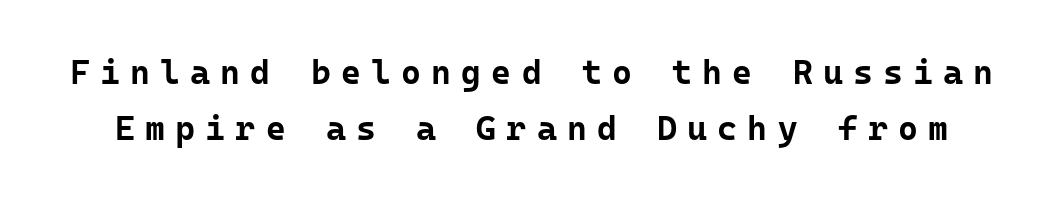
The image shows 34 px bold sans-serif type, upright, monospaced; set normal line spacing (1.64x), unusually wide letter spacing (+0.3 em), not underlined; low stroke contrast and a medium x-height.
